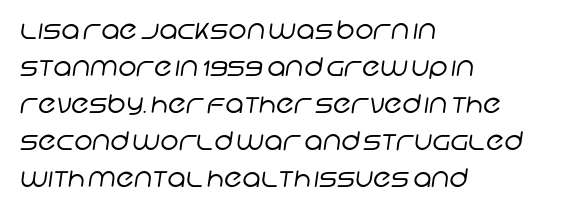
Layout note: lines flush left. You could call the tracking neutral — neither tight nor loose. Type without underlining. How would I describe the line gaps? Plain and ordinary. Bold? No — there's no thickening of the strokes.
